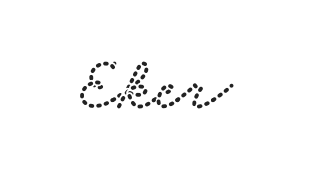
{"serif": "yes", "width": "wide", "stroke_contrast": "low", "x_height": "small", "monospaced": "no", "underline": "no", "letter_spacing": "normal", "letter_spacing_em": 0.0, "glyph_px": 77}
